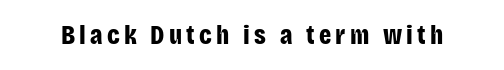
The image shows 27 px bold type, upright; set not underlined.
